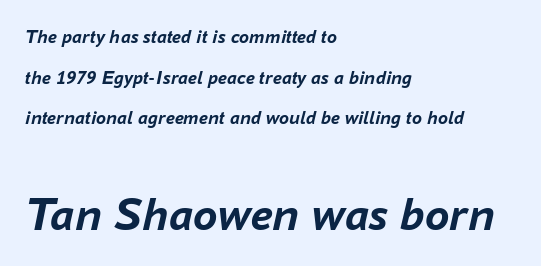
Q: Is the text bold? A: Yes.
Q: Is the text italic (slanted)? A: Yes, it leans right by about 16 degrees.
Q: Is the text underlined? A: No.
Q: How is the paragraph aligned? A: Left-aligned.
Q: Is the spacing between letters normal or unusually wide? A: Normal.
Q: Is the spacing between lines tight, normal or loose? A: Loose.
Q: Which block of text is set in a larger size, the first (top) or the second (bottom)? A: The second (bottom) one.
Q: Width (condensed, normal, or wide)? A: Normal.
Q: Stroke contrast? A: Low.
Q: x-height? A: Medium.
Q: Monospaced? A: No.
